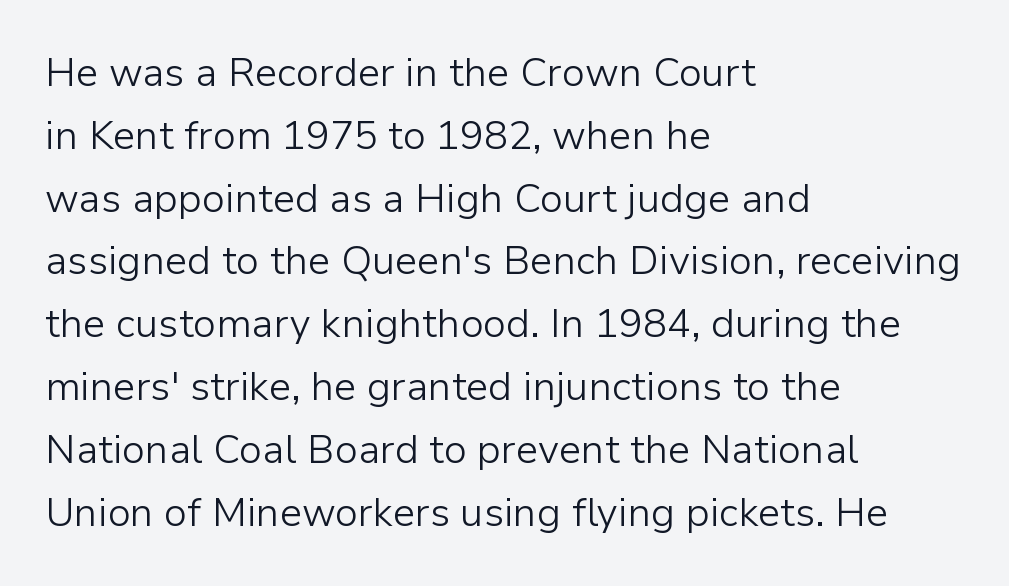
{"serif": "no", "italic": "no", "bold": "no", "weight": "light", "width": "normal", "stroke_contrast": "low", "x_height": "medium", "monospaced": "no", "underline": "no", "align": "left", "line_spacing": "normal", "line_spacing_ratio": 1.57, "letter_spacing": "normal", "letter_spacing_em": 0.0, "glyph_px": 40}
